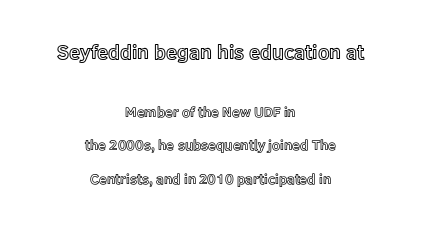
The image shows 20 px text type, upright; set centered, loose line spacing (2.39x), normal letter spacing, not underlined; the first (top) block is 1.43x larger.
